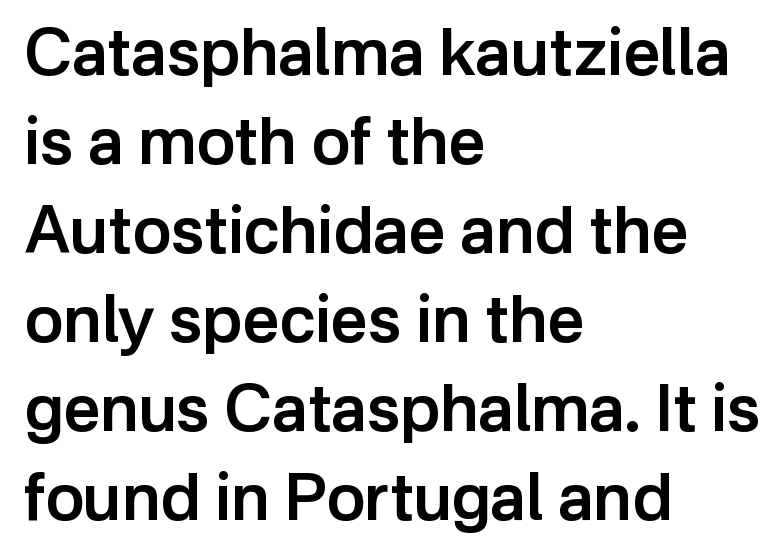
{"serif": "no", "italic": "no", "bold": "semi", "weight": "semibold", "width": "normal", "stroke_contrast": "low", "x_height": "medium", "monospaced": "no", "underline": "no", "align": "left", "line_spacing": "normal", "line_spacing_ratio": 1.37, "letter_spacing": "normal", "letter_spacing_em": 0.0, "glyph_px": 65}
